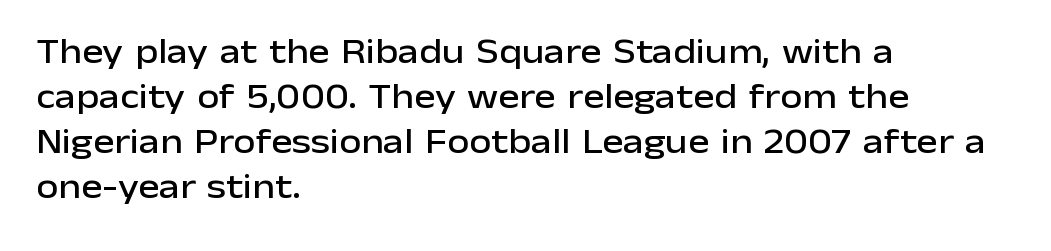
These lines keep a tight, regular rhythm from letter to letter. These lines sit exactly where default settings would place them. The text was rendered using a sans face with plain stroke endings. The font's upright variant was chosen for this text. Is this a fixed-width face? No — the glyphs have proportional, varying widths. The paragraph has a hard left edge and a soft right edge.
